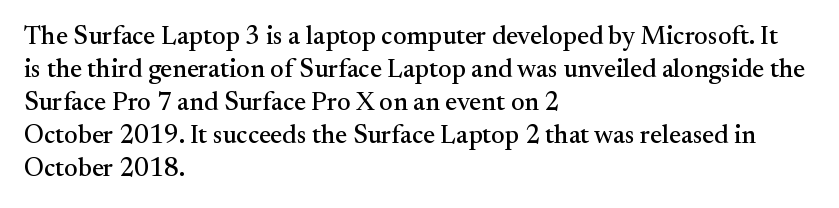
Q: Is the text italic (slanted)? A: No, it is upright.
Q: Is the text underlined? A: No.
Q: How is the paragraph aligned? A: Left-aligned.
Q: Is the spacing between letters normal or unusually wide? A: Normal.
Q: Is the spacing between lines tight, normal or loose? A: Normal.
